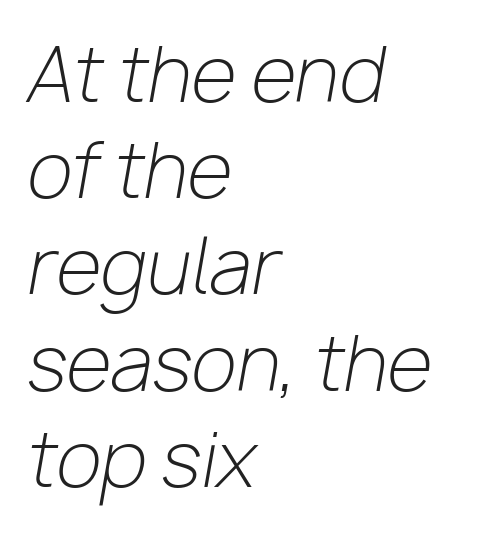
The rendering applies a slant to the glyphs. No word sits above an underline. Each stroke keeps to a modest, everyday thickness or less. The letters advance in unequal steps, a hallmark of proportional type.
